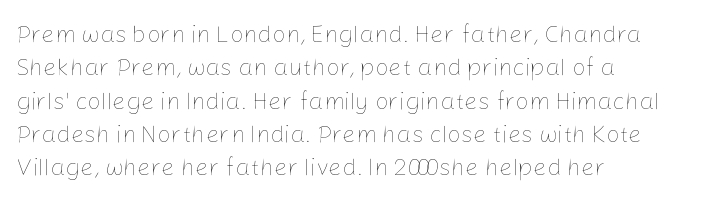
The image shows 24 px text type, upright; set left-aligned, normal line spacing (1.39x), normal letter spacing, not underlined.
